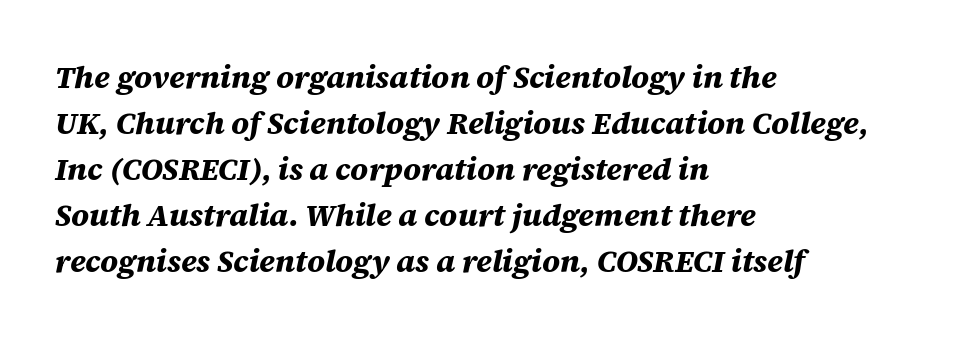
Q: Is the text bold? A: Yes.
Q: Is the text italic (slanted)? A: Yes, it leans right by about 12 degrees.
Q: Is the text underlined? A: No.
Q: How is the paragraph aligned? A: Left-aligned.
Q: Is the spacing between letters normal or unusually wide? A: Normal.
Q: Is the spacing between lines tight, normal or loose? A: Normal.
Q: Width (condensed, normal, or wide)? A: Normal.
Q: Stroke contrast? A: Medium.
Q: x-height? A: Large.
Q: Monospaced? A: No.
